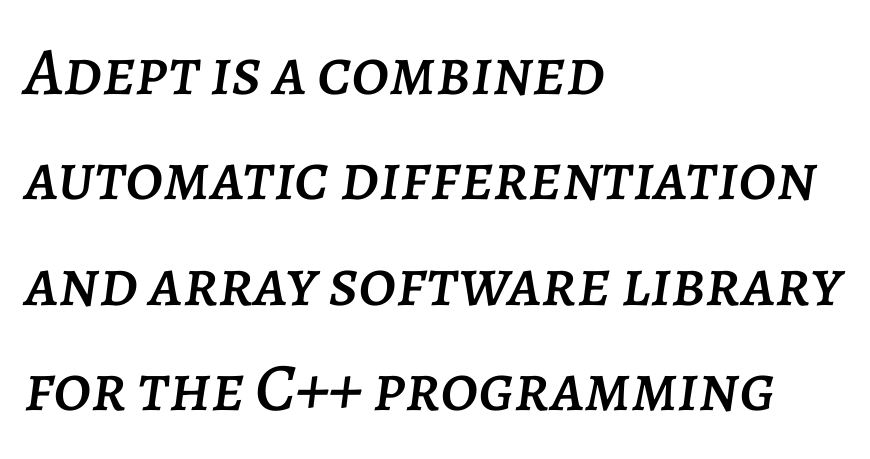
The image shows 68 px text type, italic (leaning right); set left-aligned, normal line spacing (1.55x), normal letter spacing, not underlined; low stroke contrast and a large x-height.
